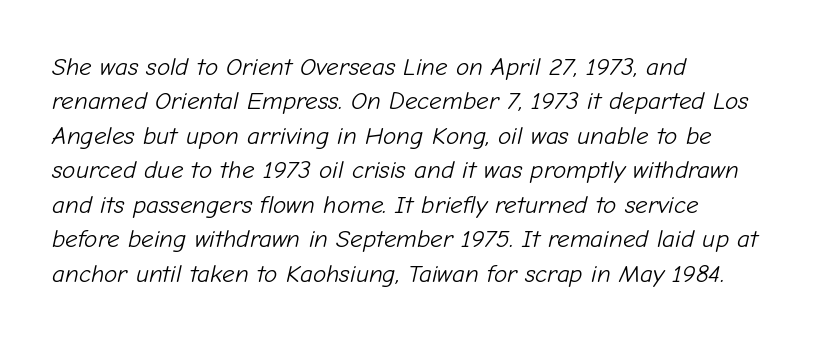
There is no visible air inserted between adjacent glyphs. The typography opts for an oblique posture over an upright one. Horizontal alignment here is leftward, the default for most running prose. Regular leading.
